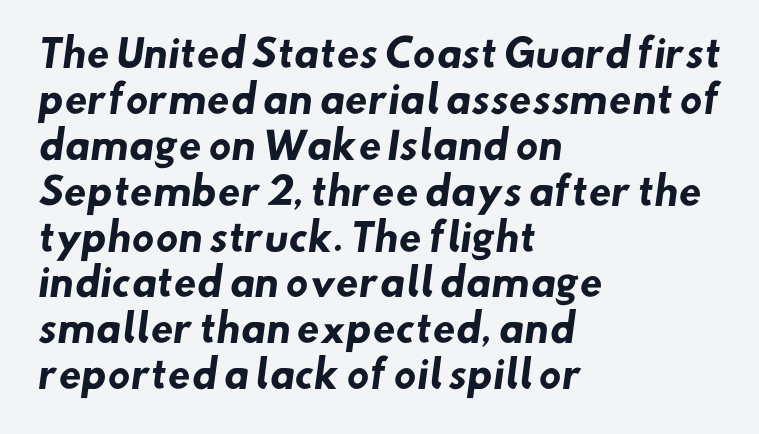
In CSS terms this would be text-align: left. Students, this is bold: see how much ink each stroke carries. The face used here is rendered with its standard letterfit. The baseline area is clear. I'd call this a sans setting — the letters go barefoot.
